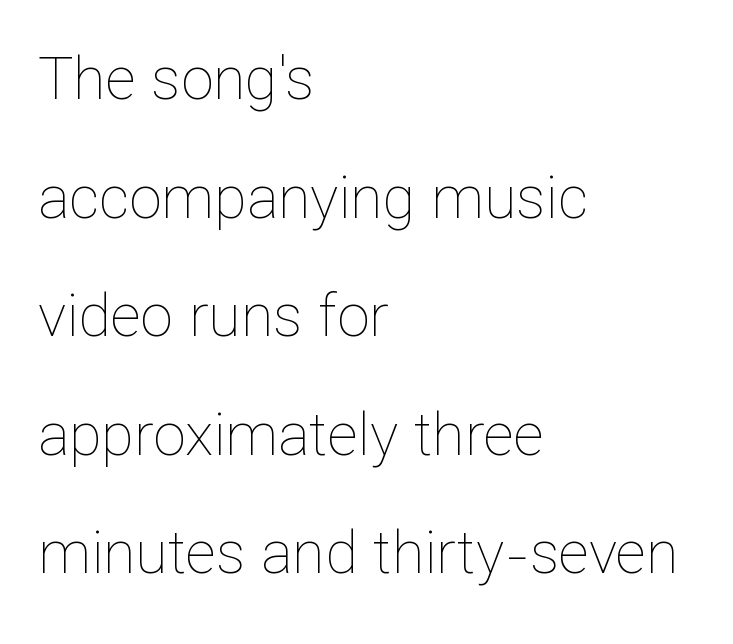
Loosely led — the rows are spread out. The letterforms sit at book weight or below. Line beginnings align vertically; line endings do not. Ordinary non-slanted type is in use.
